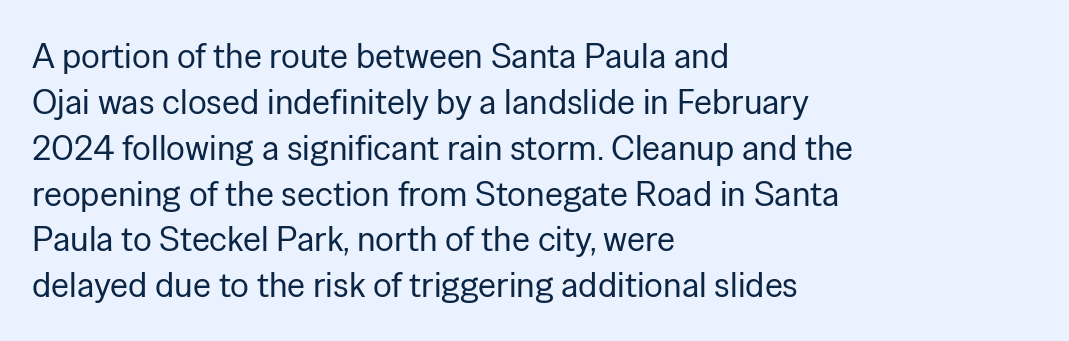
The setting favours the left margin, as ordinary paragraphs usually do. Rule under the text: the space is simply empty. Horizontal bands of white between lines are of average thickness. Weight: not bold — regular or lighter.
